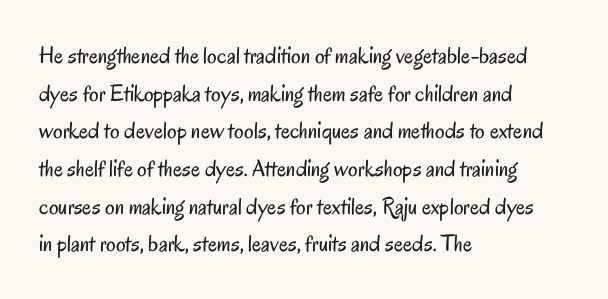
The image shows 24 px text type, upright; set left-aligned, normal line spacing (1.57x), normal letter spacing, not underlined.
